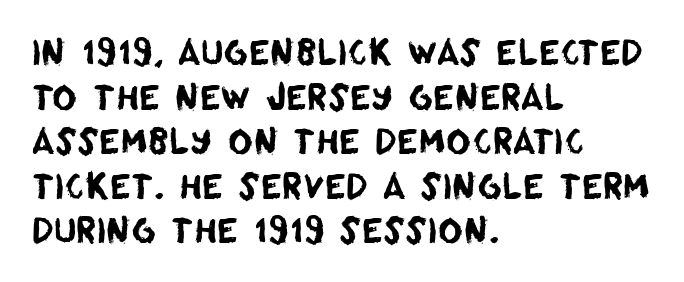
Q: Is the typeface a serif or a sans-serif typeface? A: Sans-serif.
Q: Is the text underlined? A: No.
Q: How is the paragraph aligned? A: Left-aligned.
Q: Is the spacing between letters normal or unusually wide? A: Normal.
Q: Is the spacing between lines tight, normal or loose? A: Normal.
Q: Width (condensed, normal, or wide)? A: Normal.
Q: Stroke contrast? A: Low.
Q: x-height? A: Large.
Q: Monospaced? A: No.
